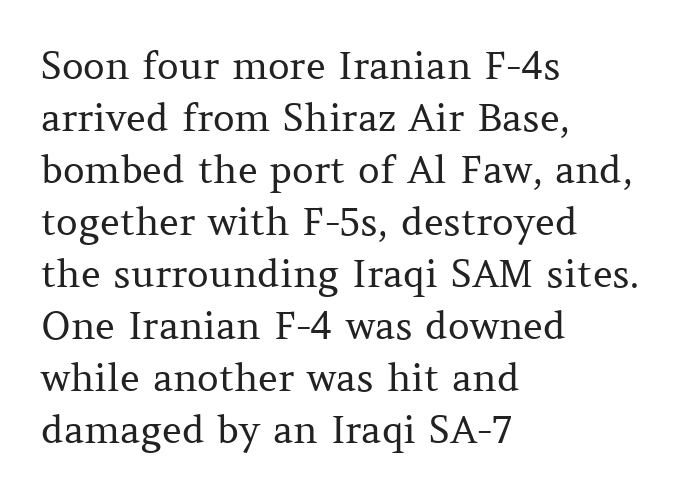
Q: Is the text bold? A: No.
Q: Is the text italic (slanted)? A: No, it is upright.
Q: Is the typeface a serif or a sans-serif typeface? A: Serif.
Q: Is the text underlined? A: No.
Q: How is the paragraph aligned? A: Left-aligned.
Q: Is the spacing between letters normal or unusually wide? A: Normal.
Q: Is the spacing between lines tight, normal or loose? A: Normal.
Q: Width (condensed, normal, or wide)? A: Normal.
Q: Stroke contrast? A: Medium.
Q: x-height? A: Medium.
Q: Monospaced? A: No.
